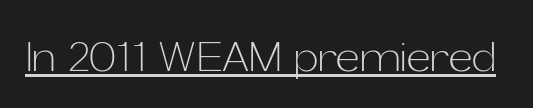
The image shows 41 px light sans-serif type, upright; set normal letter spacing, underlined; low stroke contrast and a medium x-height.
